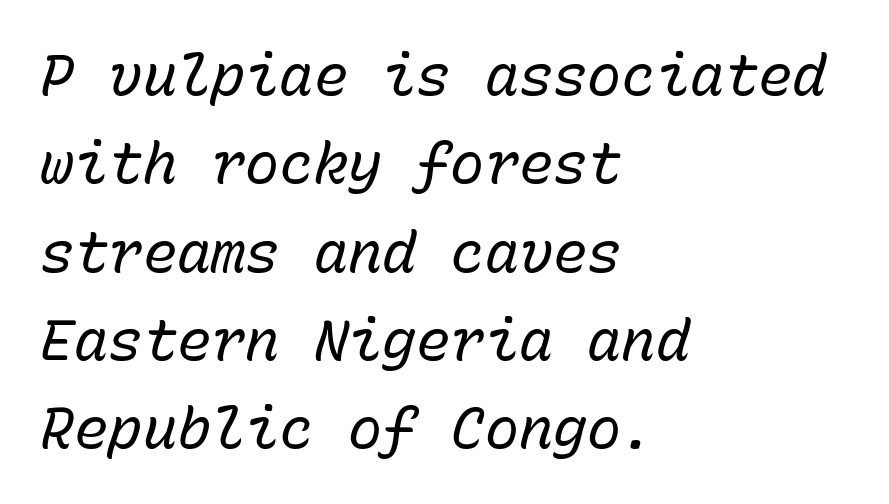
If you measured baseline to baseline, you'd find a middling distance. Is this a heavy cut? Hardly; it is regular or lighter. Letters rest on an invisible, unmarked baseline. The ragged edge is on the right, which tells us the setting is flush left.
